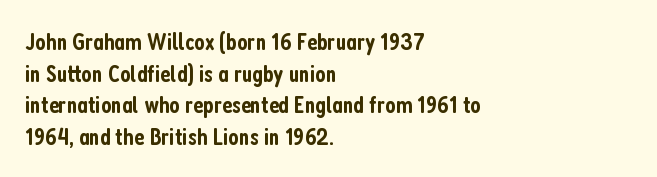
Q: Is the text bold? A: Semi-bold.
Q: Is the text italic (slanted)? A: No, it is upright.
Q: Is the text underlined? A: No.
Q: How is the paragraph aligned? A: Left-aligned.
Q: Is the spacing between letters normal or unusually wide? A: Normal.
Q: Is the spacing between lines tight, normal or loose? A: Normal.
